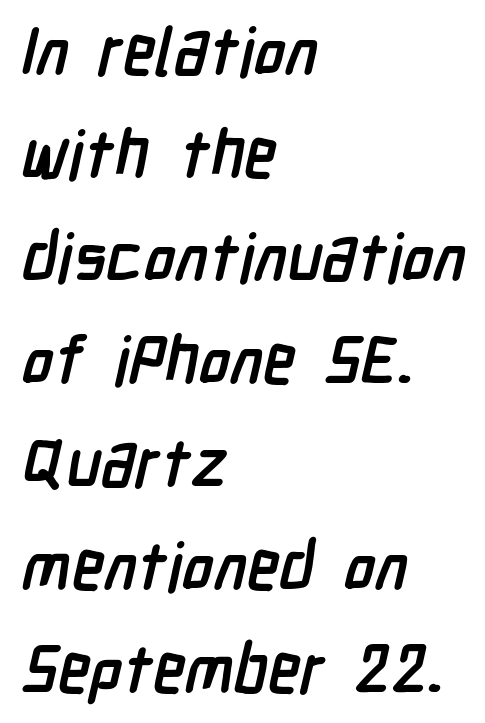
{"serif": "no", "bold": "yes", "weight": "semibold", "width": "condensed", "stroke_contrast": "low", "x_height": "medium", "monospaced": "no", "underline": "no", "align": "left", "line_spacing": "normal", "line_spacing_ratio": 1.56, "letter_spacing": "normal", "letter_spacing_em": 0.0, "glyph_px": 66}
